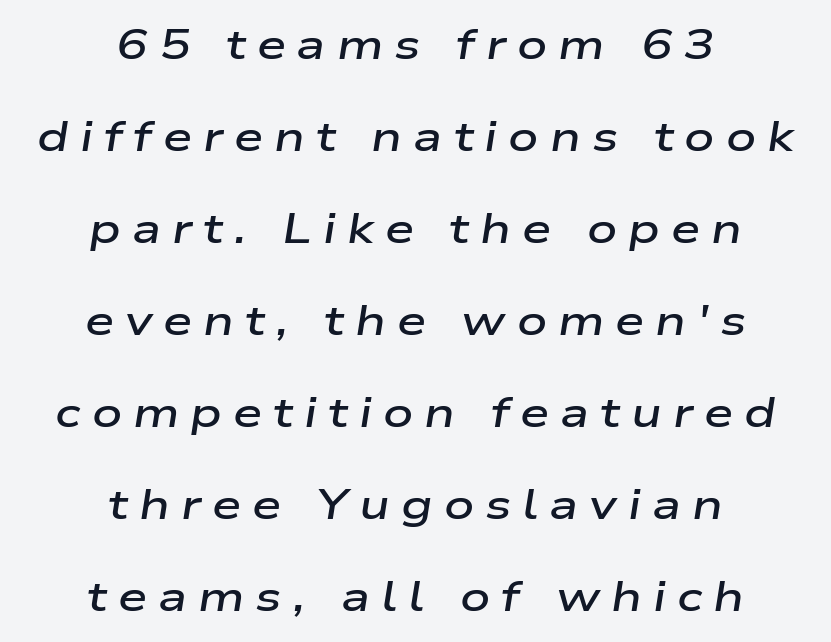
Is the type bold? Partly — it's a semibold, heavier than regular but not fully bold. The line texture is sparse and dotted thanks to wide tracking. Line spacing here is loose. Descenders are the only things crossing below the line.
